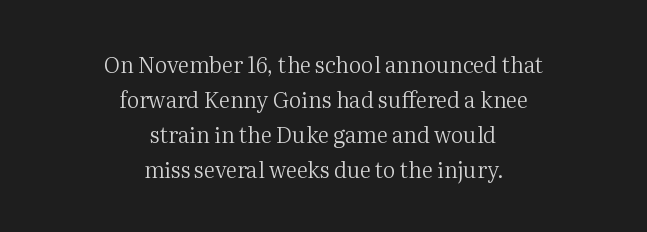
The image shows 22 px text type, upright; set centered, normal line spacing (1.59x), normal letter spacing, not underlined.
